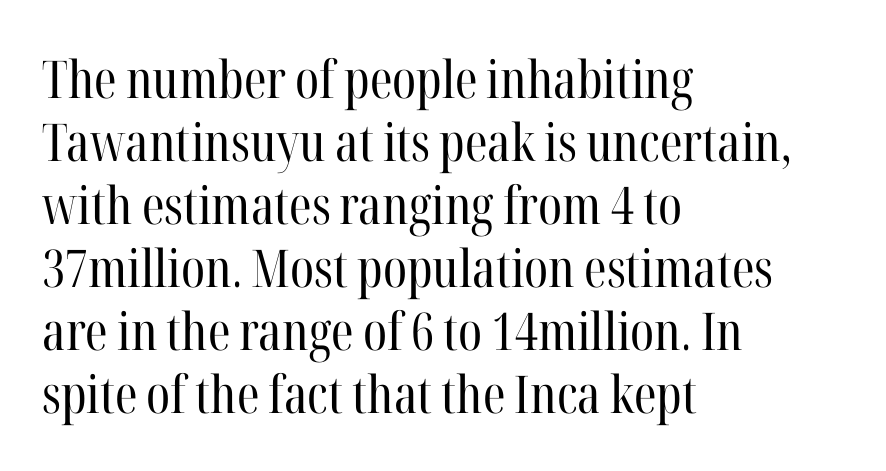
The image shows 52 px regular-weight, condensed serif type, upright; set left-aligned, line spacing 1.21x, normal letter spacing, not underlined; high stroke contrast and a medium x-height.
